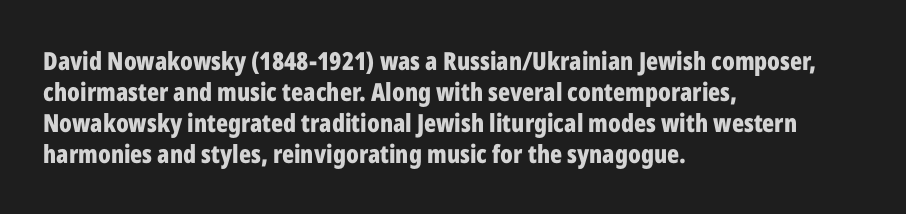
The image shows 25 px bold type, upright; set left-aligned, line spacing 1.24x, normal letter spacing, not underlined.
